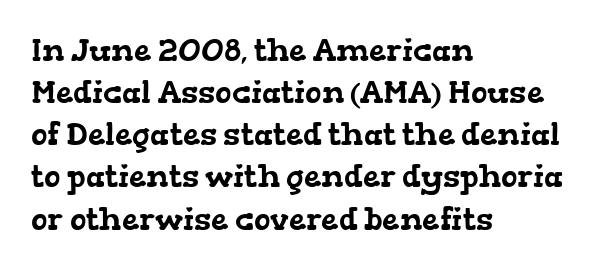
{"serif": "yes", "width": "wide", "stroke_contrast": "low", "x_height": "medium", "monospaced": "no", "underline": "no", "align": "left", "line_spacing": "normal", "line_spacing_ratio": 1.36, "letter_spacing": "normal", "letter_spacing_em": 0.0, "glyph_px": 31}
